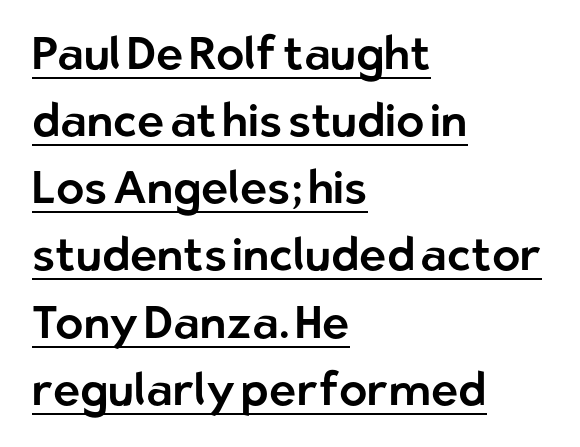
Words appear dense and cohesive because spacing is normal. Quick note: not italic, upright. A typesetter would call this proportional, since set widths differ per character. Each line of the rendering has a horizontal stroke beneath the glyphs. What kind of face is this? One without serifs — a sans.
